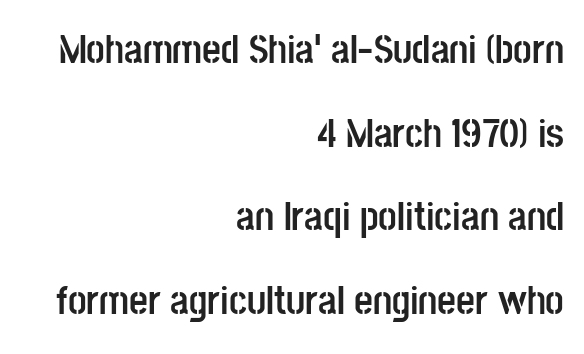
A typesetter would call this leading open, well beyond the default. Does extra space separate the letters? No, they use regular spacing. Stroke terminals: plain, sans-serif. Caption: bold face, heavy strokes. Horizontally, the lines are justified to the trailing edge only. The rendering uses natural spacing where letterforms have individual widths.
